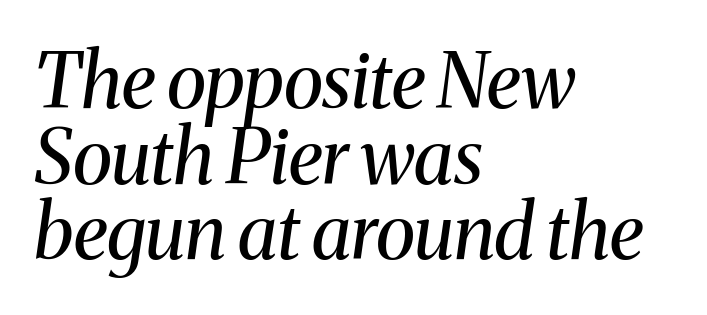
{"serif": "yes", "italic": "yes", "lean": "right", "slant_degrees": 8, "bold": "no", "weight": "regular", "width": "normal", "stroke_contrast": "medium", "x_height": "medium", "monospaced": "no", "underline": "no", "align": "left", "line_spacing": "tight", "line_spacing_ratio": 1.01, "letter_spacing": "normal", "letter_spacing_em": 0.0, "glyph_px": 75}
